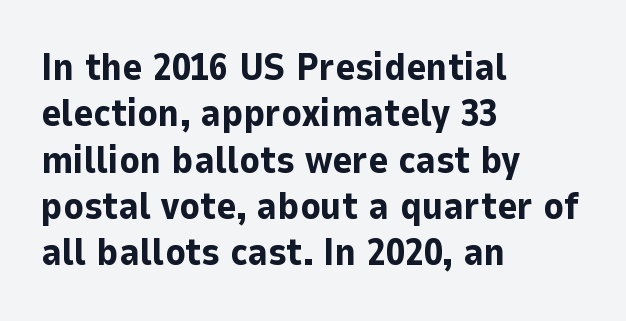
{"serif": "no", "italic": "no", "bold": "yes", "weight": "bold", "width": "normal", "stroke_contrast": "low", "x_height": "medium", "monospaced": "no", "underline": "no", "align": "left", "line_spacing_ratio": 1.22, "letter_spacing": "normal", "letter_spacing_em": 0.0, "glyph_px": 38}
